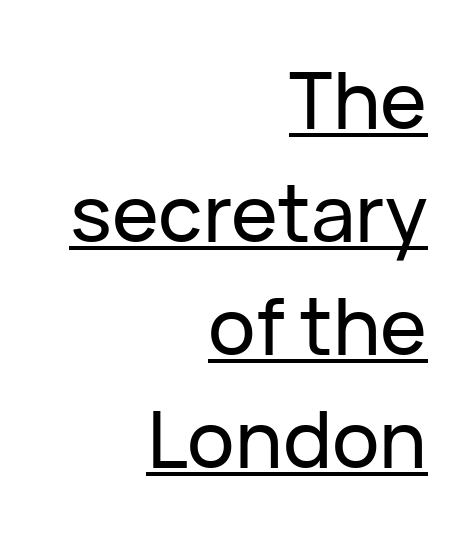
The image shows 79 px sans-serif type, upright; set right-aligned, normal line spacing (1.43x), normal letter spacing, underlined; low stroke contrast and a medium x-height.
